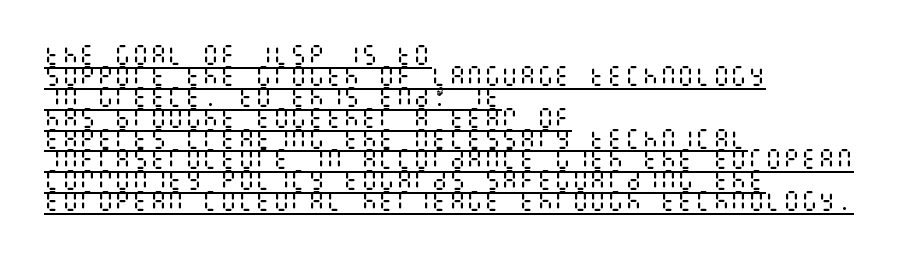
Q: Is the text bold? A: No.
Q: Is the text italic (slanted)? A: No, it is upright.
Q: Is the text underlined? A: Yes.
Q: How is the paragraph aligned? A: Left-aligned.
Q: Is the spacing between letters normal or unusually wide? A: Normal.
Q: Is the spacing between lines tight, normal or loose? A: Tight.
